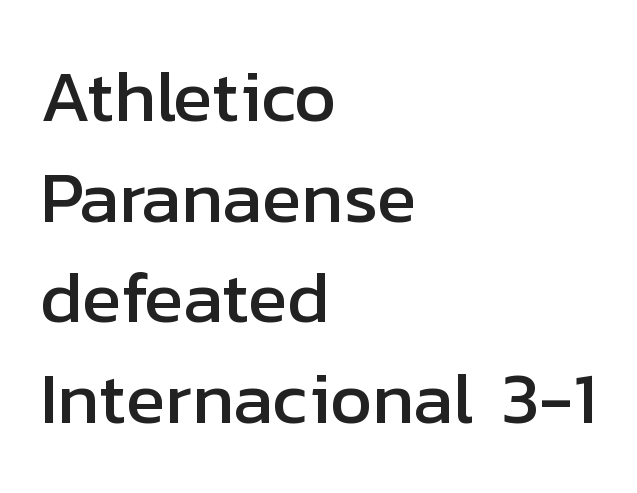
Alignment: flush left. Think of a printed novel: that variable character pitch is what you see here. Grotesque or geometric, the face here clearly has no serifs. Anything drawn beneath the words? Only blank space.
